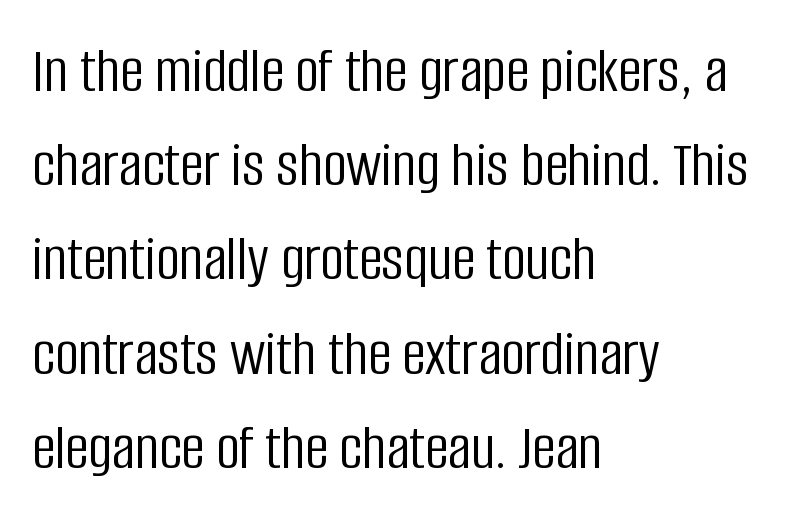
The image shows 65 px light, condensed sans-serif type, upright; set left-aligned, normal line spacing (1.45x), normal letter spacing, not underlined; low stroke contrast and a large x-height.
